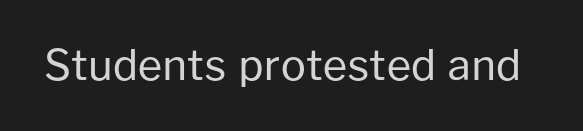
Note: no serifs on the glyphs. The zone under the glyphs is completely vacant. These lines are rendered in a variable-pitch font. The letters stand straight up with perfectly vertical stems.
